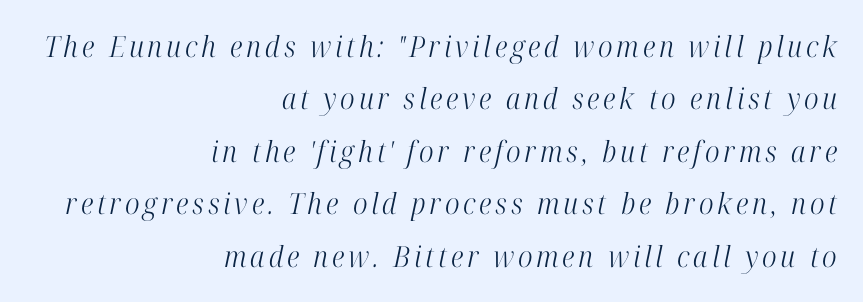
Each stroke keeps to a modest, everyday thickness or less. Each letter's strokes conclude with small projecting serifs. The setting favours the right margin, as signatures and pull-quotes sometimes do. You could not count columns in this text — the font is proportionally spaced. The typography opts for an oblique posture over an upright one.
